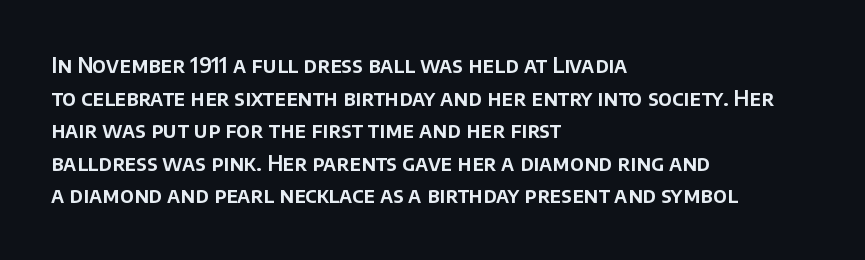
{"italic": "no", "underline": "no", "align": "left", "line_spacing": "normal", "line_spacing_ratio": 1.55, "letter_spacing": "normal", "letter_spacing_em": 0.0, "glyph_px": 21}
